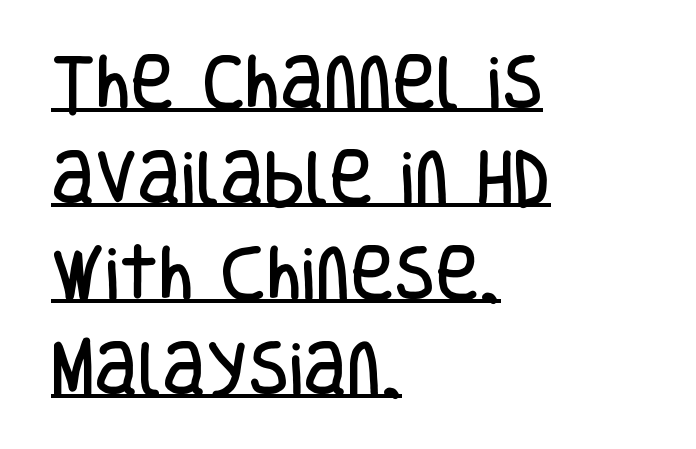
Q: Is the text italic (slanted)? A: No, it is upright.
Q: Is the typeface a serif or a sans-serif typeface? A: Sans-serif.
Q: Is the text underlined? A: Yes.
Q: How is the paragraph aligned? A: Left-aligned.
Q: Is the spacing between letters normal or unusually wide? A: Normal.
Q: Is the spacing between lines tight, normal or loose? A: Normal.
Q: Width (condensed, normal, or wide)? A: Condensed.
Q: Stroke contrast? A: Low.
Q: x-height? A: Large.
Q: Monospaced? A: No.
